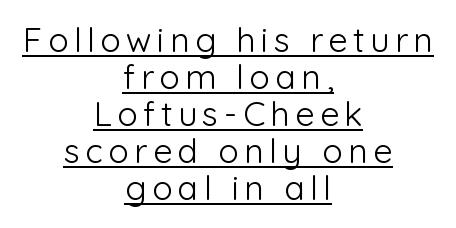
The image shows 34 px light sans-serif type, upright; set centered, tight line spacing (1.09x), underlined; low stroke contrast and a medium x-height.
